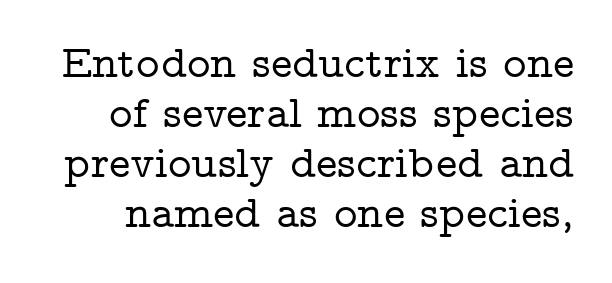
The image shows 45 px wide serif type, upright; set tight line spacing (1.11x), normal letter spacing, not underlined; low stroke contrast and a medium x-height.
